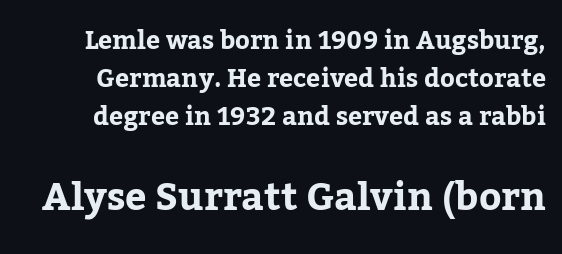
Q: Is the text bold? A: Yes.
Q: Is the text italic (slanted)? A: No, it is upright.
Q: Is the typeface a serif or a sans-serif typeface? A: Serif.
Q: Is the text underlined? A: No.
Q: Is the spacing between letters normal or unusually wide? A: Normal.
Q: Is the spacing between lines tight, normal or loose? A: Normal.
Q: Which block of text is set in a larger size, the first (top) or the second (bottom)? A: The second (bottom) one.
Q: Width (condensed, normal, or wide)? A: Normal.
Q: Stroke contrast? A: Low.
Q: x-height? A: Medium.
Q: Monospaced? A: No.
